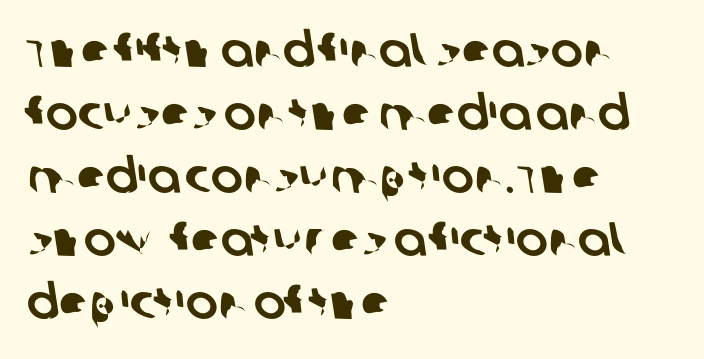
The image shows 48 px sans-serif type; set left-aligned, normal line spacing (1.31x), normal letter spacing, not underlined; low stroke contrast and a large x-height.
